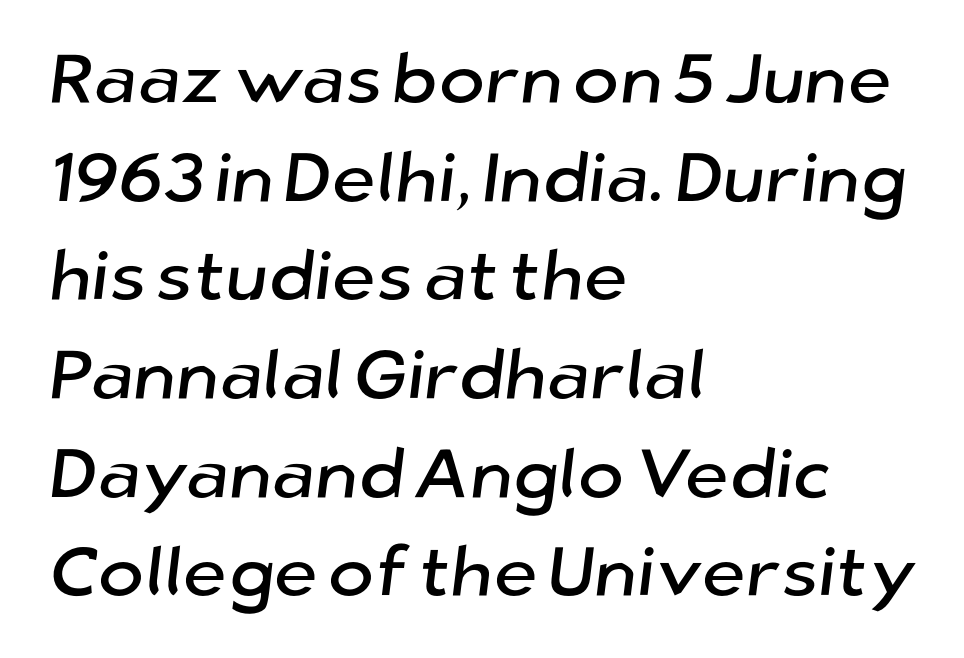
The image shows 70 px sans-serif type; set left-aligned, normal line spacing (1.41x), normal letter spacing, not underlined; low stroke contrast and a medium x-height.
